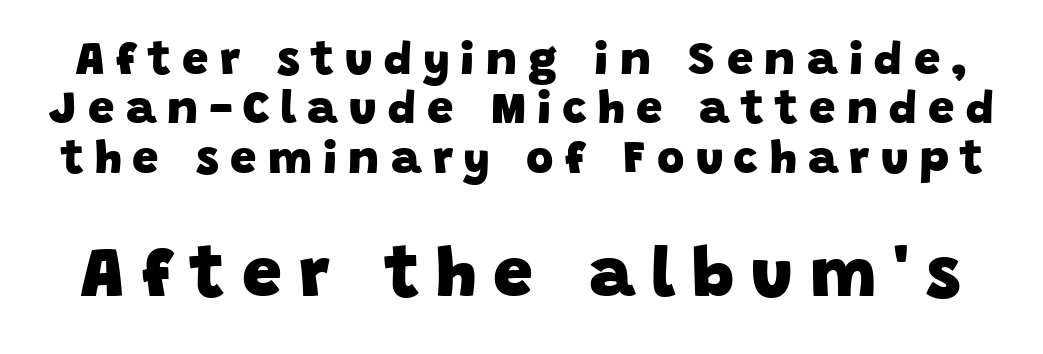
The rendering inserts visible extra space after every character. Very little white space separates one row of letters from the next. These lines are composed in type without serifs. Is the type bold? Yes — the strokes are clearly thick and heavy. Of the two passages, the one underneath uses the larger point size. You could not count columns in this text — the font is proportionally spaced.
